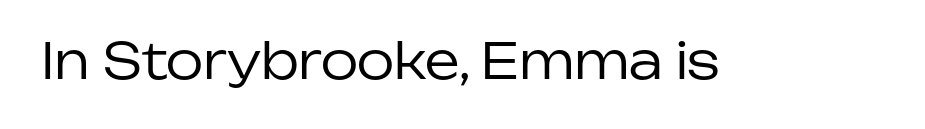
Q: Is the text bold? A: No.
Q: Is the text italic (slanted)? A: No, it is upright.
Q: Is the typeface a serif or a sans-serif typeface? A: Sans-serif.
Q: Is the text underlined? A: No.
Q: Is the spacing between letters normal or unusually wide? A: Normal.
Q: Width (condensed, normal, or wide)? A: Normal.
Q: Stroke contrast? A: Low.
Q: x-height? A: Medium.
Q: Monospaced? A: No.
